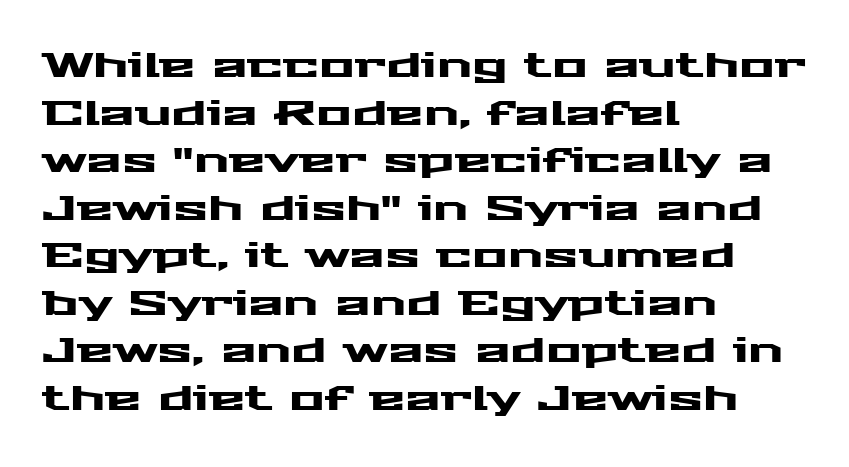
{"serif": "no", "italic": "no", "width": "wide", "stroke_contrast": "medium", "x_height": "medium", "monospaced": "no", "underline": "no", "align": "left", "line_spacing": "normal", "line_spacing_ratio": 1.44, "letter_spacing": "normal", "letter_spacing_em": 0.0, "glyph_px": 33}
